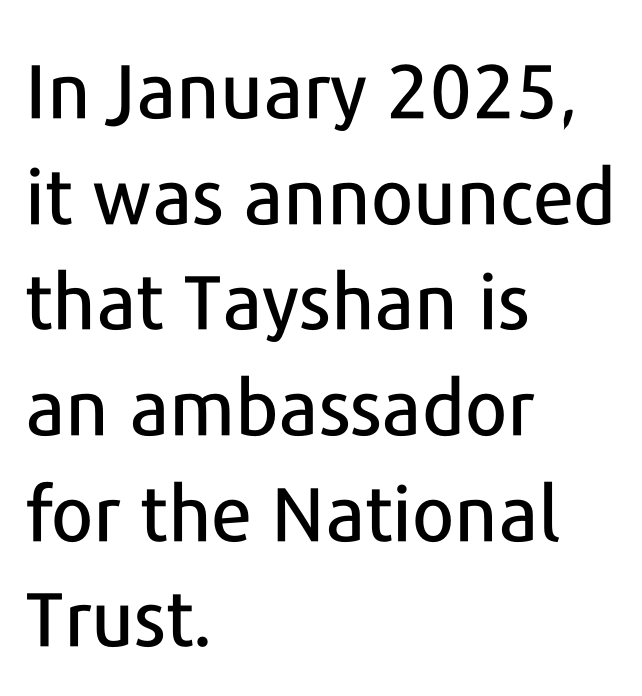
The image shows 76 px sans-serif type, upright; set left-aligned, normal line spacing (1.39x), normal letter spacing, not underlined; low stroke contrast and a medium x-height.
